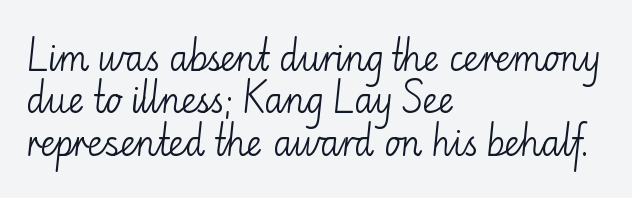
{"serif": "no", "bold": "no", "weight": "light", "width": "normal", "stroke_contrast": "low", "x_height": "small", "monospaced": "no", "underline": "no", "align": "left", "line_spacing": "normal", "line_spacing_ratio": 1.25, "letter_spacing": "normal", "letter_spacing_em": 0.0, "glyph_px": 34}
